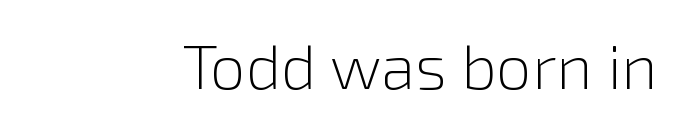
A typesetter would call this zero additional tracking. Note the varied advance widths — an 'i' is clearly narrower than an 'm'. This sample uses a sans-serif face. Is the stroke heavy? The answer is a plain regular-or-lighter. Check under the words: just untouched page.
